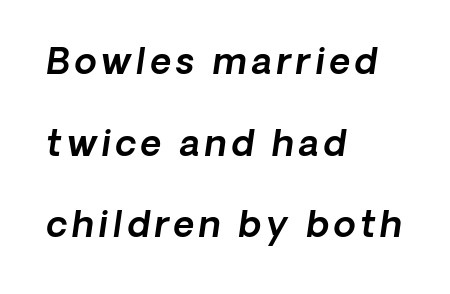
Q: Is the text italic (slanted)? A: Yes, it leans right by about 8 degrees.
Q: Is the text underlined? A: No.
Q: How is the paragraph aligned? A: Left-aligned.
Q: Is the spacing between lines tight, normal or loose? A: Loose.
Q: Width (condensed, normal, or wide)? A: Normal.
Q: x-height? A: Medium.
Q: Monospaced? A: No.
